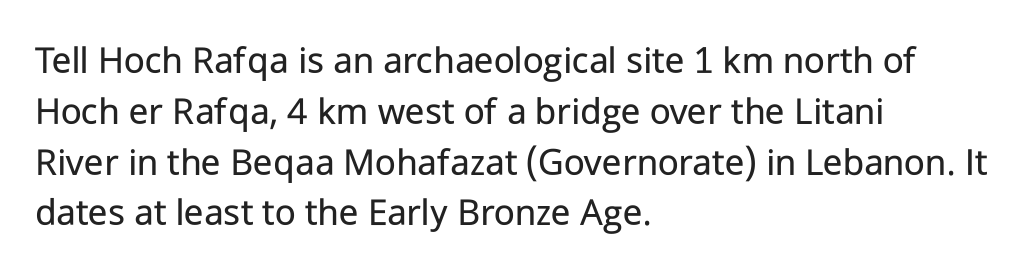
Q: Is the text bold? A: No.
Q: Is the text italic (slanted)? A: No, it is upright.
Q: Is the typeface a serif or a sans-serif typeface? A: Sans-serif.
Q: Is the text underlined? A: No.
Q: How is the paragraph aligned? A: Left-aligned.
Q: Is the spacing between letters normal or unusually wide? A: Normal.
Q: Is the spacing between lines tight, normal or loose? A: Normal.
Q: Width (condensed, normal, or wide)? A: Normal.
Q: Stroke contrast? A: Low.
Q: x-height? A: Medium.
Q: Monospaced? A: No.
